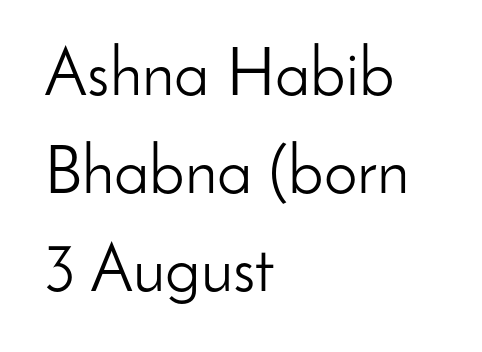
{"serif": "no", "italic": "no", "bold": "no", "weight": "light", "width": "normal", "stroke_contrast": "low", "x_height": "small", "monospaced": "no", "underline": "no", "align": "left", "line_spacing": "normal", "line_spacing_ratio": 1.46, "letter_spacing": "normal", "letter_spacing_em": 0.0, "glyph_px": 67}
